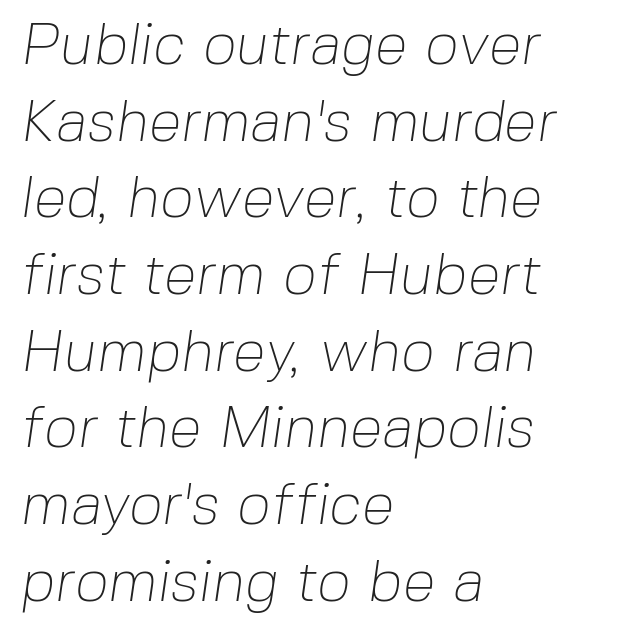
The image shows 59 px thin sans-serif type; set left-aligned, normal line spacing (1.3x), normal letter spacing, not underlined; low stroke contrast and a medium x-height.
